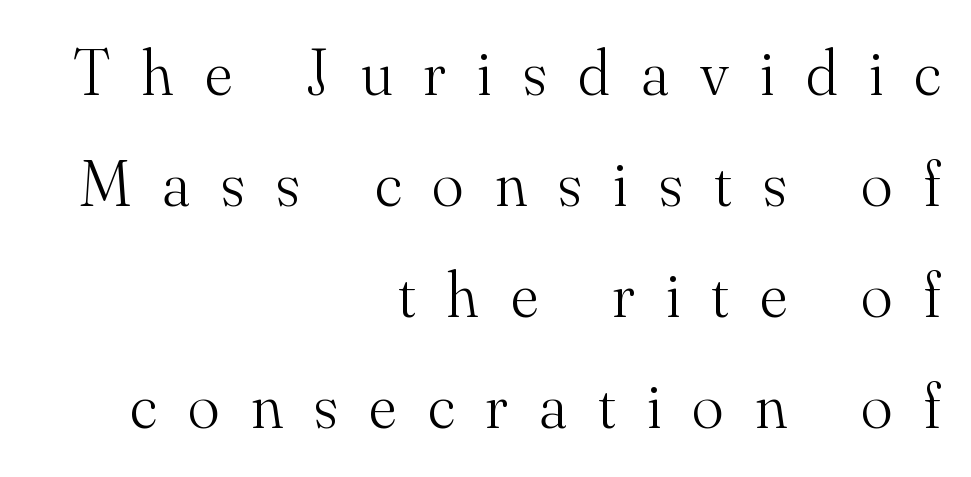
Q: Is the text bold? A: No.
Q: Is the text italic (slanted)? A: No, it is upright.
Q: Is the typeface a serif or a sans-serif typeface? A: Serif.
Q: Is the text underlined? A: No.
Q: How is the paragraph aligned? A: Right-aligned.
Q: Is the spacing between letters normal or unusually wide? A: Unusually wide.
Q: Width (condensed, normal, or wide)? A: Normal.
Q: Stroke contrast? A: Medium.
Q: x-height? A: Small.
Q: Monospaced? A: No.
